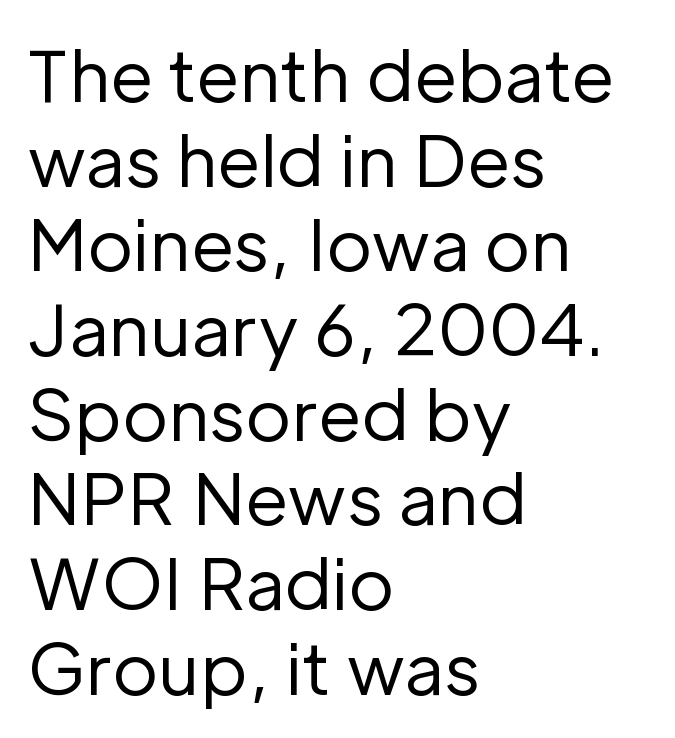
Q: Is the text bold? A: No.
Q: Is the text italic (slanted)? A: No, it is upright.
Q: Is the typeface a serif or a sans-serif typeface? A: Sans-serif.
Q: Is the text underlined? A: No.
Q: How is the paragraph aligned? A: Left-aligned.
Q: Is the spacing between letters normal or unusually wide? A: Normal.
Q: Width (condensed, normal, or wide)? A: Normal.
Q: Stroke contrast? A: Low.
Q: x-height? A: Medium.
Q: Monospaced? A: No.
